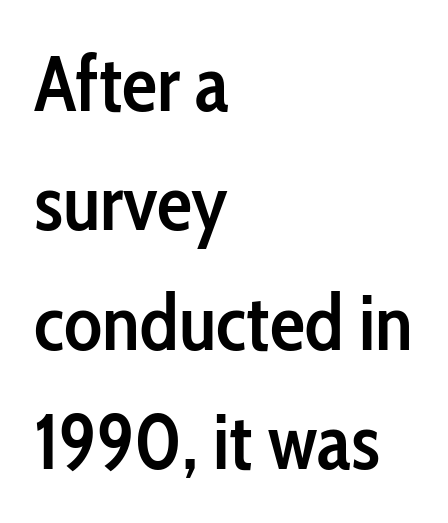
{"serif": "no", "italic": "no", "bold": "semi", "weight": "semibold", "width": "condensed", "stroke_contrast": "low", "x_height": "medium", "monospaced": "no", "underline": "no", "align": "left", "line_spacing": "normal", "line_spacing_ratio": 1.51, "letter_spacing": "normal", "letter_spacing_em": 0.0, "glyph_px": 79}
